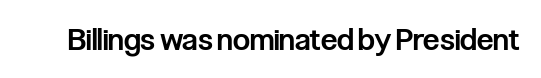
{"serif": "no", "italic": "no", "bold": "semi", "weight": "semibold", "width": "condensed", "stroke_contrast": "low", "x_height": "medium", "monospaced": "no", "underline": "no", "letter_spacing": "normal", "letter_spacing_em": 0.0, "glyph_px": 30}
